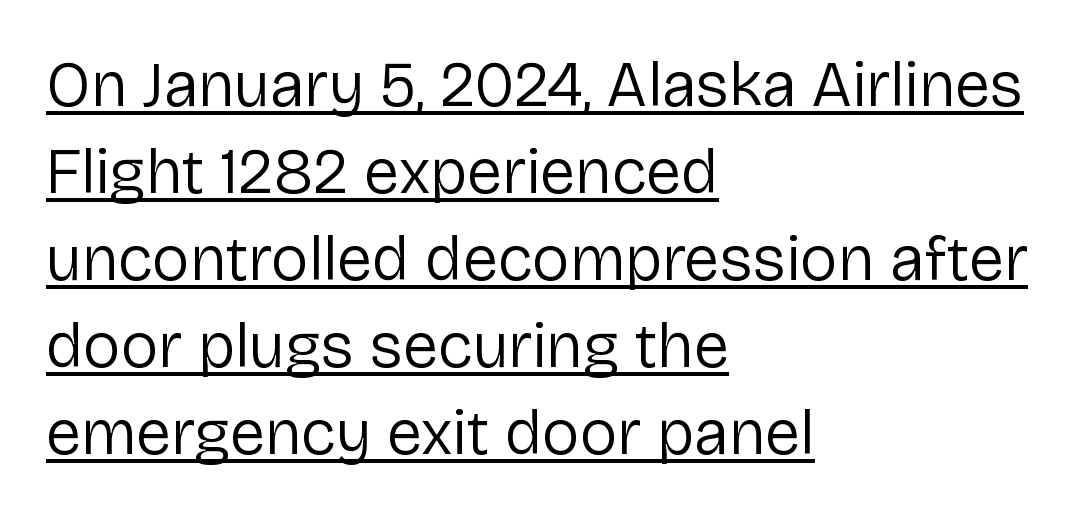
The image shows 64 px regular-weight sans-serif type, upright; set left-aligned, normal line spacing (1.36x), normal letter spacing, underlined; low stroke contrast and a medium x-height.
